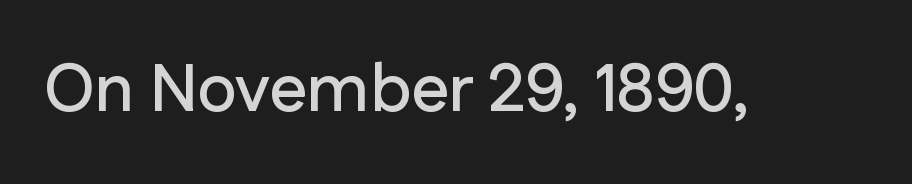
Q: Is the text italic (slanted)? A: No, it is upright.
Q: Is the typeface a serif or a sans-serif typeface? A: Sans-serif.
Q: Is the text underlined? A: No.
Q: Is the spacing between letters normal or unusually wide? A: Normal.
Q: Width (condensed, normal, or wide)? A: Normal.
Q: Stroke contrast? A: Low.
Q: x-height? A: Medium.
Q: Monospaced? A: No.
